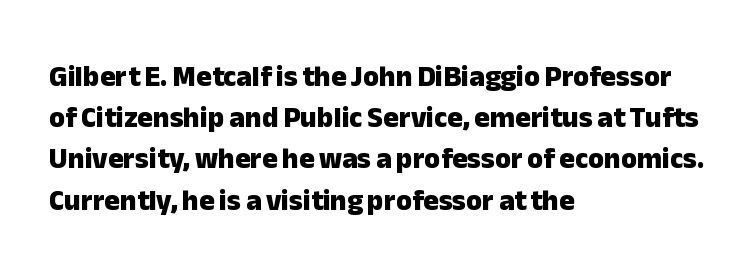
{"serif": "no", "italic": "no", "bold": "yes", "weight": "heavy", "width": "normal", "stroke_contrast": "low", "x_height": "medium", "monospaced": "no", "underline": "no", "align": "left", "line_spacing": "normal", "line_spacing_ratio": 1.42, "letter_spacing": "normal", "letter_spacing_em": 0.0, "glyph_px": 29}
